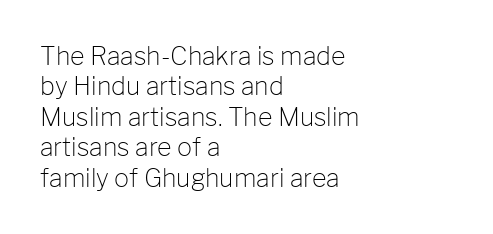
{"italic": "no", "bold": "no", "underline": "no", "align": "left", "line_spacing_ratio": 1.22, "letter_spacing": "normal", "letter_spacing_em": 0.0, "glyph_px": 25}
